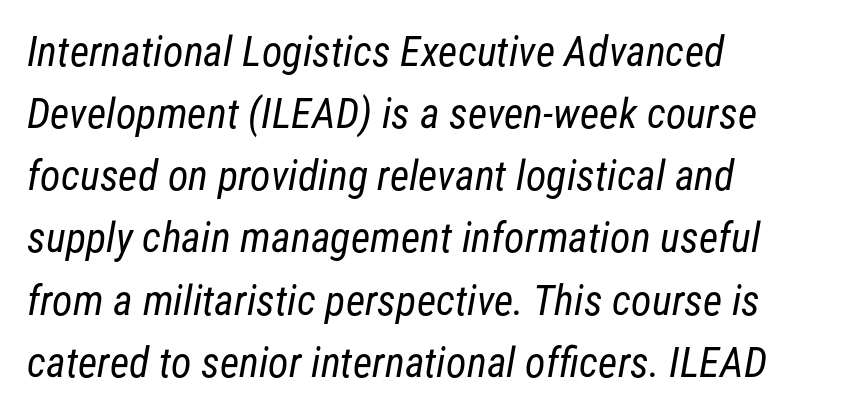
{"serif": "no", "bold": "no", "weight": "regular", "width": "condensed", "stroke_contrast": "low", "x_height": "medium", "monospaced": "no", "underline": "no", "align": "left", "line_spacing": "normal", "line_spacing_ratio": 1.48, "letter_spacing": "normal", "letter_spacing_em": 0.0, "glyph_px": 42}
